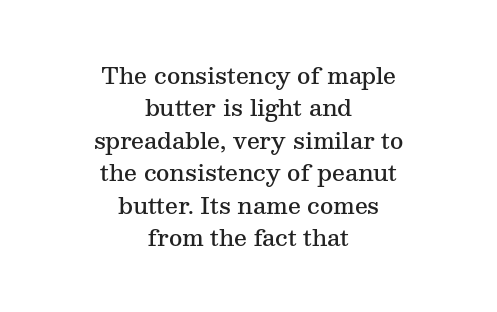
The typesetting leans somewhat heavy: a semibold. Spacing between characters is what you'd get straight out of the box. Is there any slant? The stems are plumb. Both edges are ragged and mirror each other, which tells us the setting is centered.
